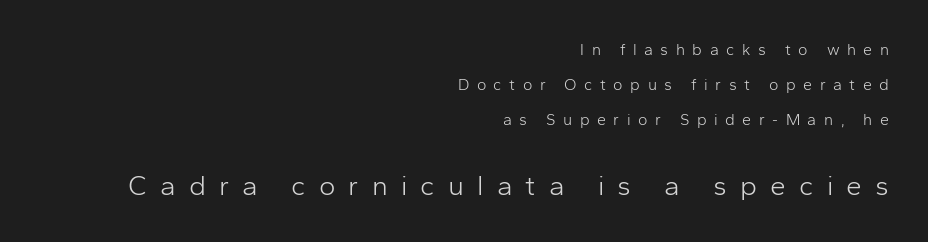
{"serif": "no", "italic": "no", "bold": "no", "weight": "light", "width": "normal", "stroke_contrast": "low", "x_height": "medium", "monospaced": "no", "underline": "no", "align": "right", "line_spacing": "loose", "line_spacing_ratio": 2.19, "letter_spacing": "wide", "letter_spacing_em": 0.47, "larger_block": "second", "size_ratio": 1.75, "glyph_px": 28}
